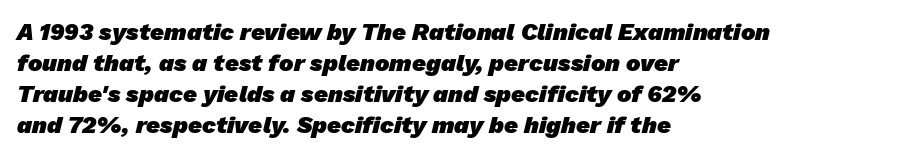
The image shows 24 px bold type; set left-aligned, normal line spacing (1.29x), normal letter spacing, not underlined.
